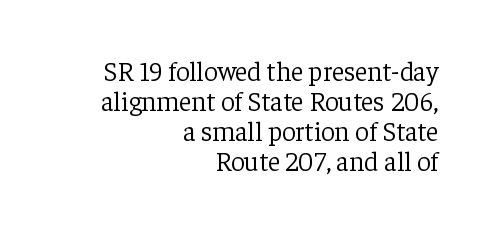
Q: Is the text bold? A: No.
Q: Is the text italic (slanted)? A: No, it is upright.
Q: Is the text underlined? A: No.
Q: How is the paragraph aligned? A: Right-aligned.
Q: Is the spacing between letters normal or unusually wide? A: Normal.
Q: Is the spacing between lines tight, normal or loose? A: Tight.
